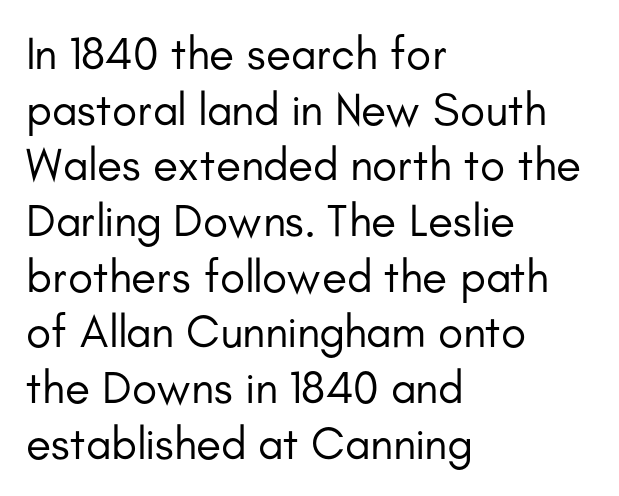
Q: Is the text bold? A: No.
Q: Is the text italic (slanted)? A: No, it is upright.
Q: Is the typeface a serif or a sans-serif typeface? A: Sans-serif.
Q: Is the text underlined? A: No.
Q: How is the paragraph aligned? A: Left-aligned.
Q: Is the spacing between letters normal or unusually wide? A: Normal.
Q: Width (condensed, normal, or wide)? A: Normal.
Q: Stroke contrast? A: Low.
Q: x-height? A: Small.
Q: Monospaced? A: No.
